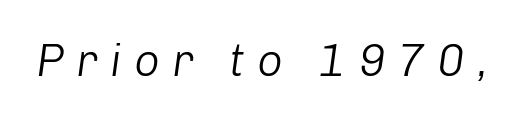
Q: Is the text bold? A: No.
Q: Is the text italic (slanted)? A: Yes, it leans right by about 8 degrees.
Q: Is the text underlined? A: No.
Q: Is the spacing between letters normal or unusually wide? A: Unusually wide.
Q: Width (condensed, normal, or wide)? A: Normal.
Q: Stroke contrast? A: Low.
Q: x-height? A: Medium.
Q: Monospaced? A: No.
